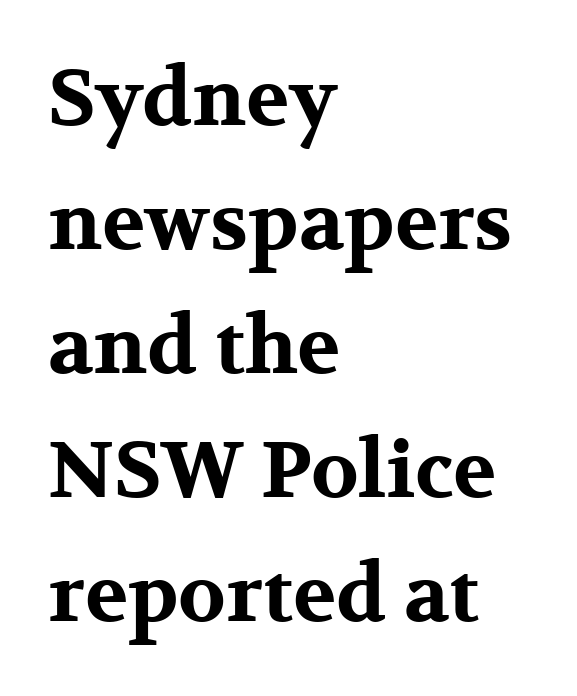
{"serif": "yes", "italic": "no", "bold": "yes", "weight": "bold", "width": "wide", "stroke_contrast": "medium", "x_height": "medium", "monospaced": "no", "underline": "no", "align": "left", "line_spacing": "normal", "line_spacing_ratio": 1.57, "letter_spacing": "normal", "letter_spacing_em": 0.0, "glyph_px": 79}
